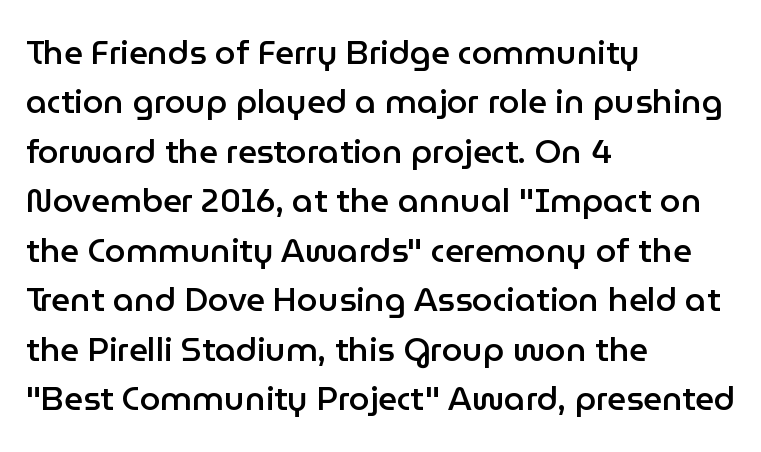
Q: Is the text bold? A: Semi-bold.
Q: Is the text italic (slanted)? A: No, it is upright.
Q: Is the typeface a serif or a sans-serif typeface? A: Sans-serif.
Q: Is the text underlined? A: No.
Q: How is the paragraph aligned? A: Left-aligned.
Q: Is the spacing between letters normal or unusually wide? A: Normal.
Q: Is the spacing between lines tight, normal or loose? A: Normal.
Q: Width (condensed, normal, or wide)? A: Normal.
Q: Stroke contrast? A: Low.
Q: x-height? A: Medium.
Q: Monospaced? A: No.
